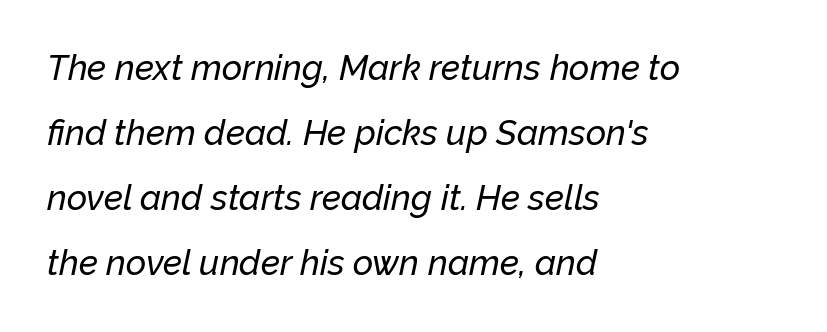
The image shows 35 px text type, italic (leaning right); set left-aligned, line spacing 1.86x, normal letter spacing, not underlined; low stroke contrast and a medium x-height.
